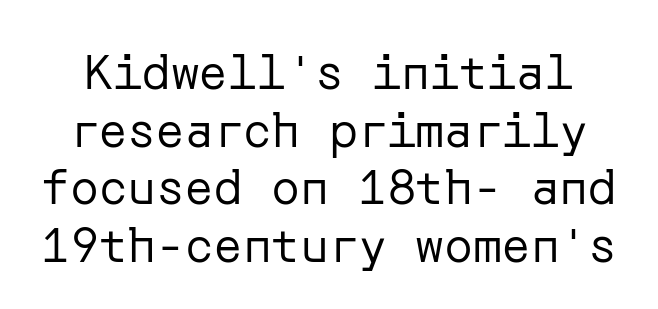
{"serif": "no", "italic": "no", "bold": "no", "weight": "regular", "width": "normal", "stroke_contrast": "low", "x_height": "medium", "underline": "no", "line_spacing_ratio": 1.2, "letter_spacing": "normal", "letter_spacing_em": 0.0, "glyph_px": 48}
